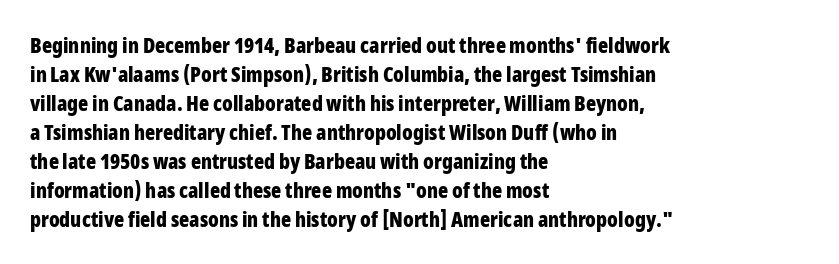
The image shows 21 px bold type, upright; set left-aligned, normal line spacing (1.38x), normal letter spacing, not underlined.
